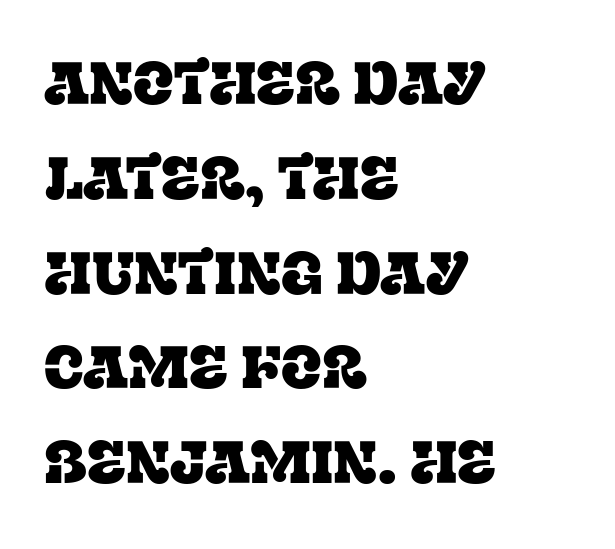
You could not count columns in this text — the font is proportionally spaced. What stands out about the letter spacing? Nothing — it is the standard amount. The text was rendered using a seriffed face with decorative stroke endings. Glance below the letters and you will spot only blank space.
